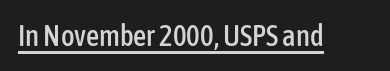
{"serif": "no", "italic": "no", "width": "condensed", "stroke_contrast": "low", "x_height": "medium", "monospaced": "no", "underline": "yes", "letter_spacing": "normal", "letter_spacing_em": 0.0, "glyph_px": 29}
